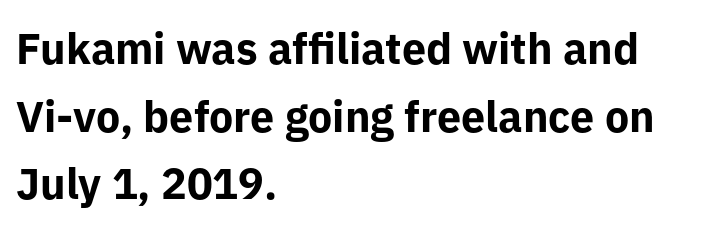
{"serif": "no", "italic": "no", "bold": "yes", "weight": "bold", "width": "normal", "stroke_contrast": "low", "x_height": "medium", "monospaced": "no", "underline": "no", "align": "left", "line_spacing": "normal", "line_spacing_ratio": 1.57, "letter_spacing": "normal", "letter_spacing_em": 0.0, "glyph_px": 43}
